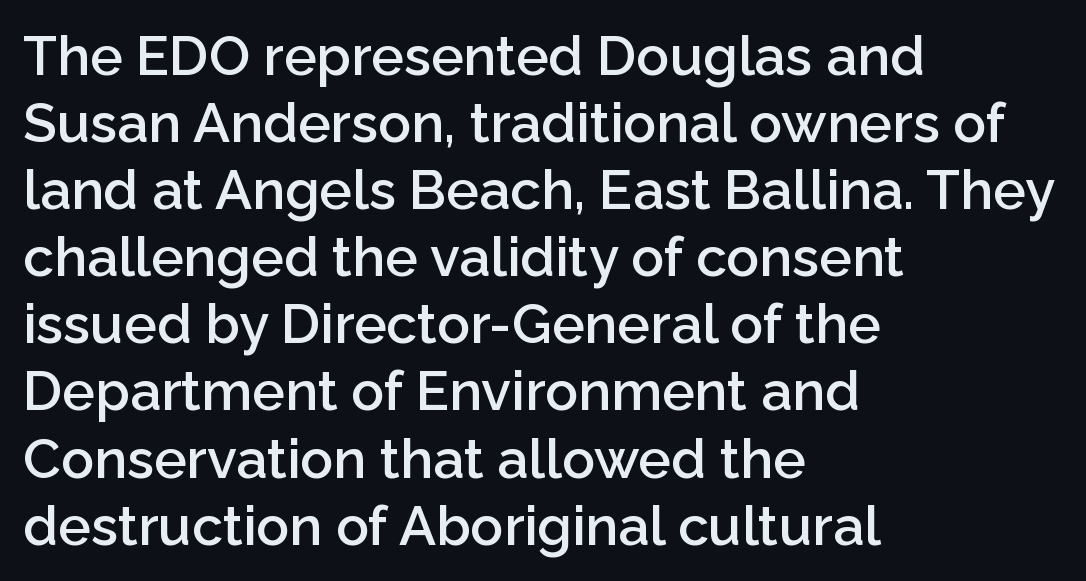
Q: Is the text bold? A: Semi-bold.
Q: Is the text italic (slanted)? A: No, it is upright.
Q: Is the typeface a serif or a sans-serif typeface? A: Sans-serif.
Q: Is the text underlined? A: No.
Q: How is the paragraph aligned? A: Left-aligned.
Q: Is the spacing between letters normal or unusually wide? A: Normal.
Q: Width (condensed, normal, or wide)? A: Normal.
Q: Stroke contrast? A: Low.
Q: x-height? A: Medium.
Q: Monospaced? A: No.
